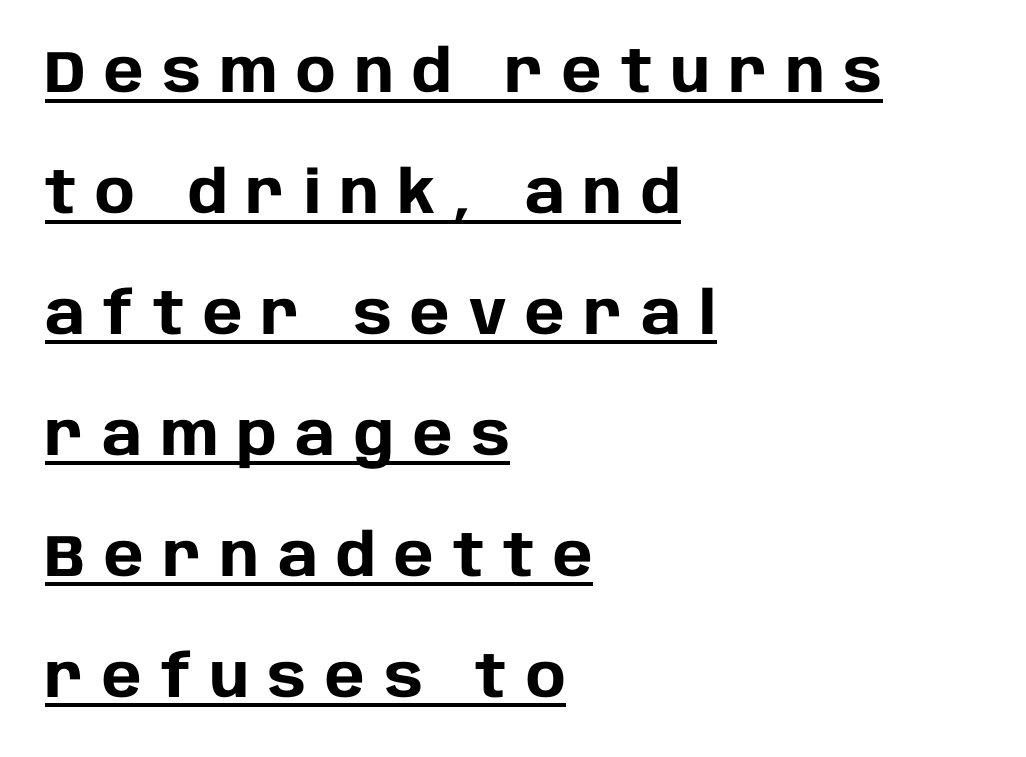
{"serif": "no", "italic": "no", "bold": "yes", "weight": "heavy", "width": "normal", "stroke_contrast": "low", "x_height": "large", "monospaced": "no", "underline": "yes", "align": "left", "line_spacing": "loose", "line_spacing_ratio": 2.05, "letter_spacing": "wide", "letter_spacing_em": 0.32, "glyph_px": 59}
